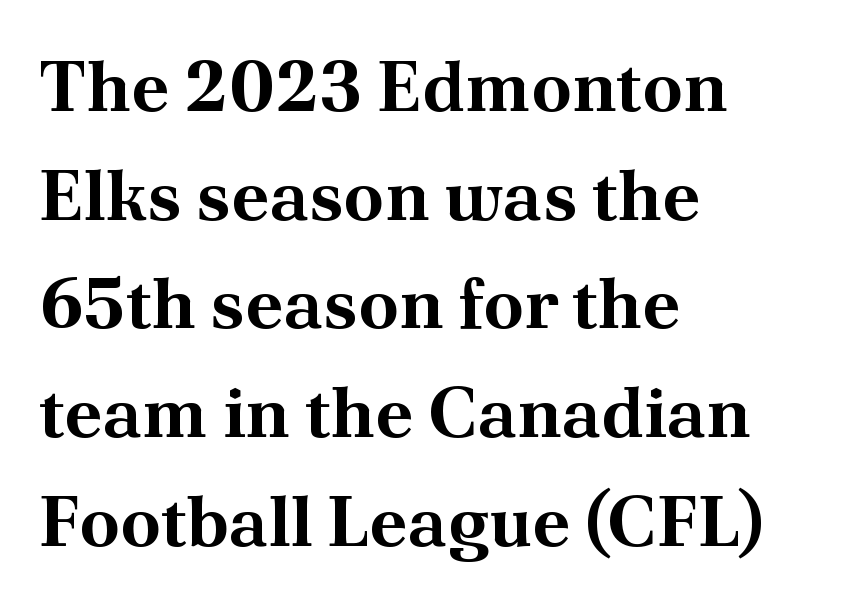
The image shows 72 px bold serif type, upright; set left-aligned, normal line spacing (1.51x), normal letter spacing, not underlined; medium stroke contrast and a small x-height.
